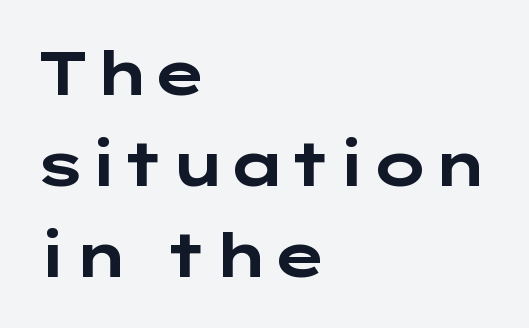
The image shows 60 px bold, wide sans-serif type, upright; set left-aligned, normal line spacing (1.52x), normal letter spacing, not underlined; low stroke contrast and a medium x-height.
